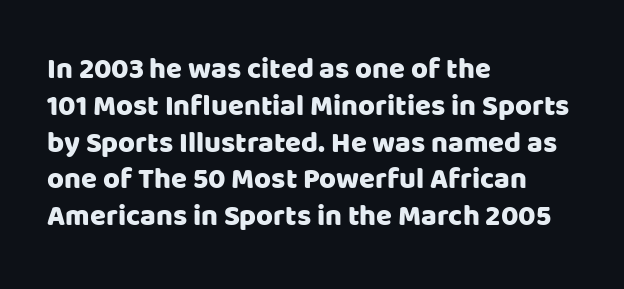
{"serif": "no", "italic": "no", "width": "normal", "stroke_contrast": "low", "x_height": "large", "monospaced": "no", "underline": "no", "align": "left", "line_spacing": "normal", "line_spacing_ratio": 1.27, "letter_spacing": "normal", "letter_spacing_em": 0.0, "glyph_px": 29}
